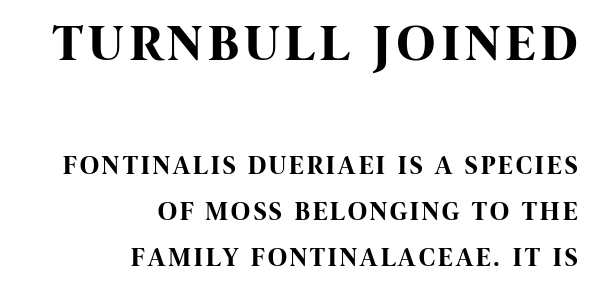
The image shows 52 px bold, condensed sans-serif type, upright; set right-aligned, line spacing 1.76x, not underlined; the first (top) block is 2.0x larger; high stroke contrast and a large x-height.
